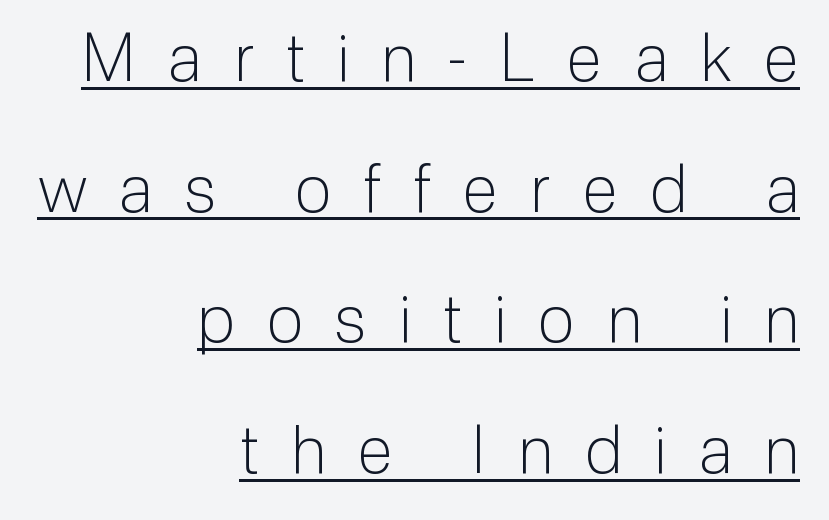
Q: Is the text bold? A: No.
Q: Is the text italic (slanted)? A: No, it is upright.
Q: Is the typeface a serif or a sans-serif typeface? A: Sans-serif.
Q: Is the text underlined? A: Yes.
Q: How is the paragraph aligned? A: Right-aligned.
Q: Is the spacing between letters normal or unusually wide? A: Unusually wide.
Q: Is the spacing between lines tight, normal or loose? A: Loose.
Q: Width (condensed, normal, or wide)? A: Normal.
Q: Stroke contrast? A: Low.
Q: x-height? A: Medium.
Q: Monospaced? A: No.
